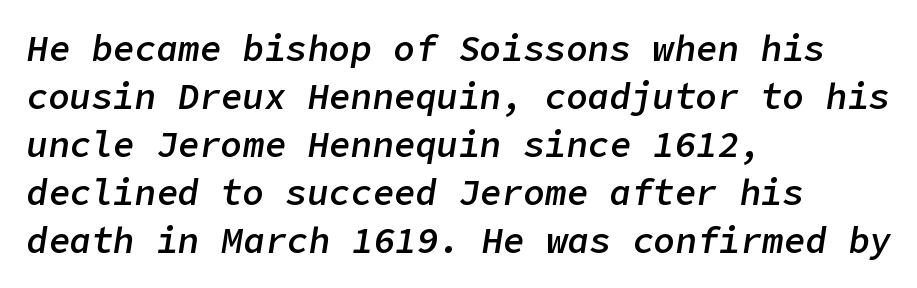
{"italic": "yes", "lean": "right", "slant_degrees": 9, "bold": "semi", "weight": "semibold", "width": "normal", "stroke_contrast": "low", "x_height": "medium", "underline": "no", "align": "left", "line_spacing": "normal", "line_spacing_ratio": 1.33, "letter_spacing": "normal", "letter_spacing_em": 0.0, "glyph_px": 36}
